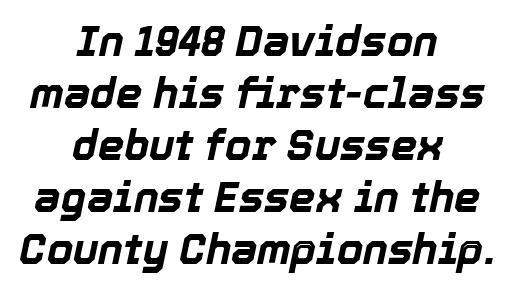
Q: Is the text bold? A: Yes.
Q: Is the text italic (slanted)? A: Yes, it leans right by about 12 degrees.
Q: Is the text underlined? A: No.
Q: How is the paragraph aligned? A: Centered.
Q: Is the spacing between letters normal or unusually wide? A: Normal.
Q: Width (condensed, normal, or wide)? A: Normal.
Q: x-height? A: Medium.
Q: Monospaced? A: No.
